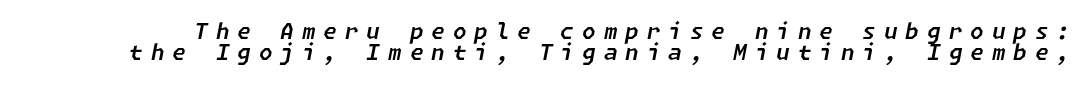
Q: Is the text italic (slanted)? A: Yes, it leans right by about 11 degrees.
Q: Is the text underlined? A: No.
Q: Is the spacing between letters normal or unusually wide? A: Unusually wide.
Q: Is the spacing between lines tight, normal or loose? A: Tight.
